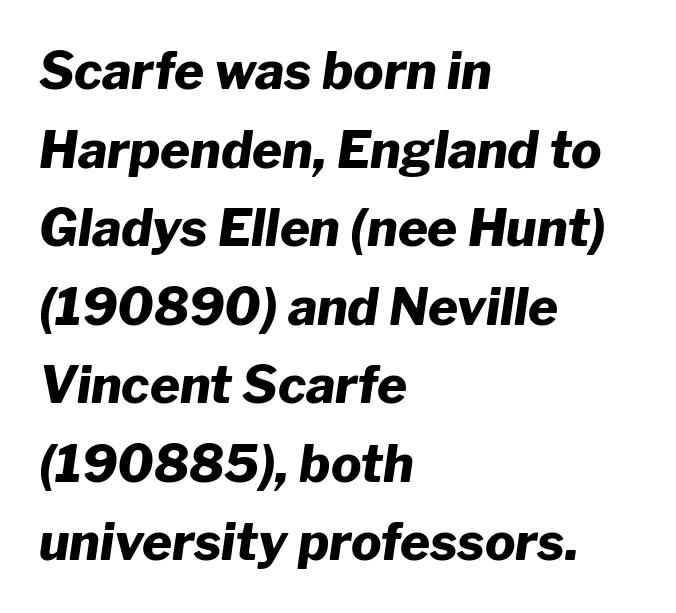
Q: Is the text bold? A: Yes.
Q: Is the text italic (slanted)? A: Yes, it leans right by about 8 degrees.
Q: Is the text underlined? A: No.
Q: How is the paragraph aligned? A: Left-aligned.
Q: Is the spacing between letters normal or unusually wide? A: Normal.
Q: Is the spacing between lines tight, normal or loose? A: Normal.
Q: Width (condensed, normal, or wide)? A: Normal.
Q: Stroke contrast? A: Low.
Q: x-height? A: Medium.
Q: Monospaced? A: No.
